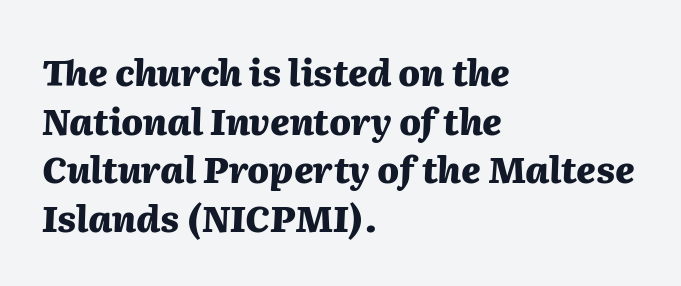
The compositor pushed each line to the left boundary. This sample uses plain, unmodified letter spacing. Notice how thick the strokes are: this is what a full bold looks like. Underline: absent.
